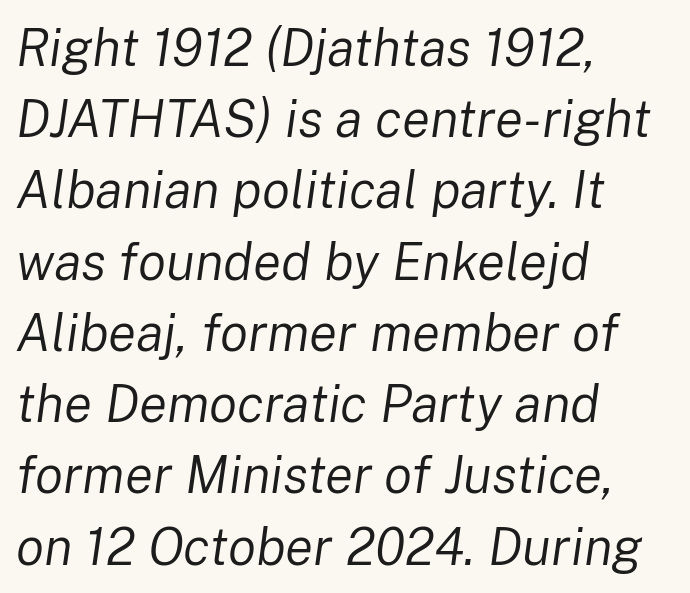
The image shows 52 px regular-weight type, italic (leaning right); set left-aligned, normal line spacing (1.37x), normal letter spacing, not underlined; low stroke contrast and a medium x-height.
